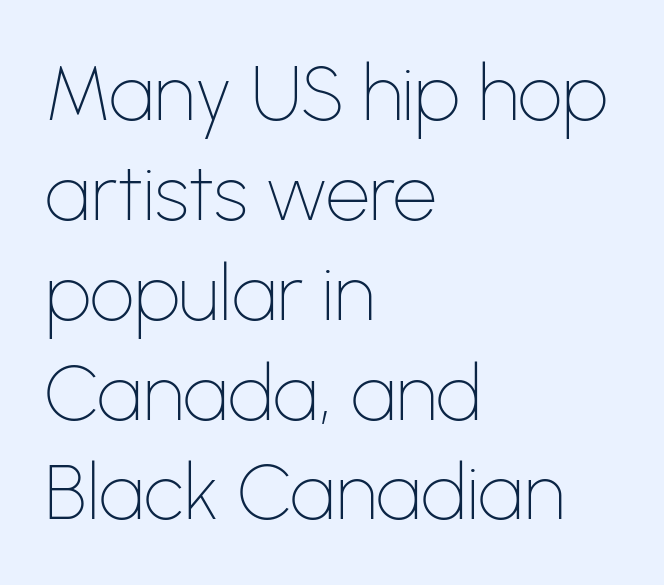
The image shows 78 px thin sans-serif type, upright; set left-aligned, normal line spacing (1.28x), normal letter spacing, not underlined; low stroke contrast and a medium x-height.
